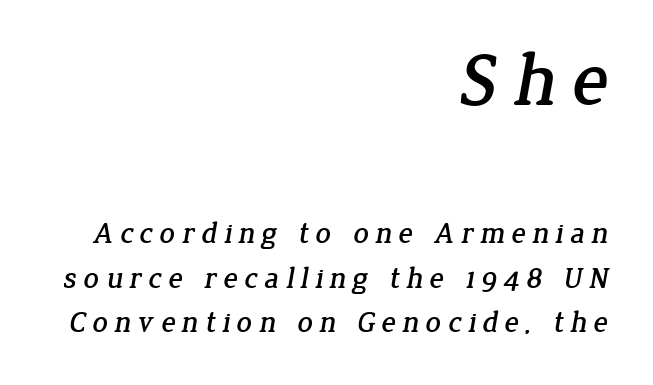
Note the varied advance widths — an 'i' is clearly narrower than an 'm'. The gaps between neighbouring characters are conspicuously large. The leading is moderate, giving the passage an even texture. Does the type have serifs? Yes, each stem ends in a small foot. The setting favours the right margin, as signatures and pull-quotes sometimes do. The zone under the glyphs is completely vacant.
